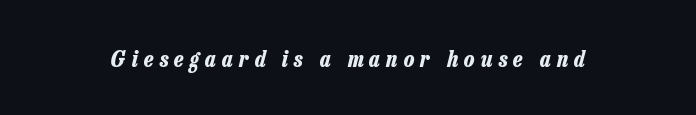
{"italic": "yes", "lean": "right", "slant_degrees": 13, "bold": "yes", "underline": "no", "letter_spacing": "wide", "letter_spacing_em": 0.27, "glyph_px": 23}
